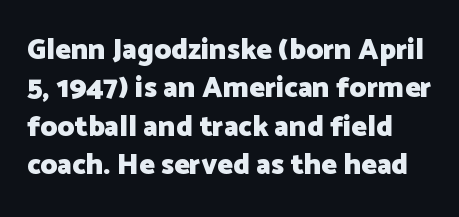
{"serif": "no", "italic": "no", "bold": "yes", "weight": "heavy", "width": "normal", "stroke_contrast": "low", "x_height": "medium", "monospaced": "no", "underline": "no", "line_spacing": "normal", "line_spacing_ratio": 1.32, "letter_spacing": "normal", "letter_spacing_em": 0.0, "glyph_px": 29}
